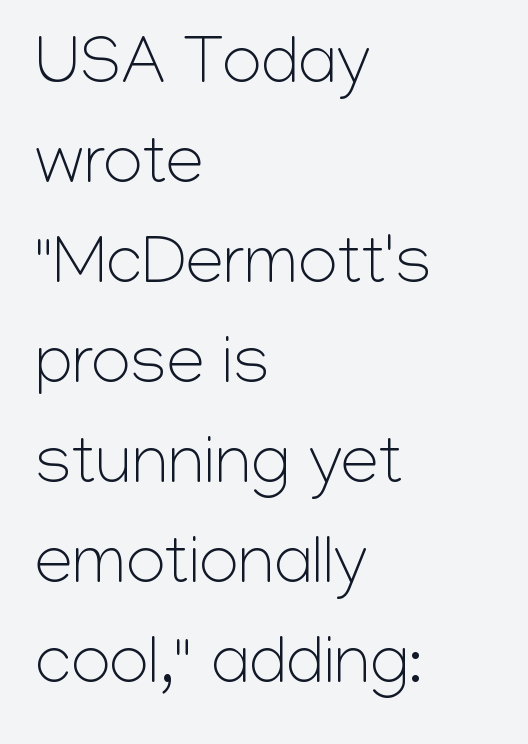
{"serif": "no", "italic": "no", "bold": "no", "weight": "light", "width": "normal", "stroke_contrast": "low", "x_height": "medium", "monospaced": "no", "underline": "no", "align": "left", "line_spacing": "normal", "line_spacing_ratio": 1.47, "letter_spacing": "normal", "letter_spacing_em": 0.0, "glyph_px": 68}
